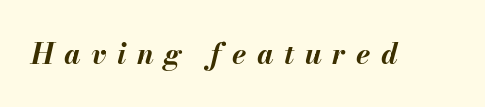
The foot of each line stays bare and open. Every letter is thick-stroked: bold, no question. Tall strokes in this sample are angled rather than plumb. The horizontal fit of the characters is loose and conspicuously gappy. This sample has the flowing, uneven cadence of proportional lettering.
